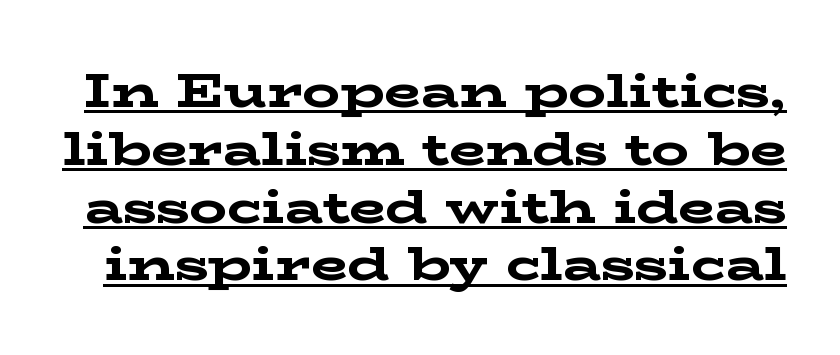
Q: Is the text bold? A: Yes.
Q: Is the text italic (slanted)? A: No, it is upright.
Q: Is the typeface a serif or a sans-serif typeface? A: Serif.
Q: Is the text underlined? A: Yes.
Q: Is the spacing between letters normal or unusually wide? A: Normal.
Q: Width (condensed, normal, or wide)? A: Wide.
Q: Stroke contrast? A: Low.
Q: x-height? A: Medium.
Q: Monospaced? A: No.
